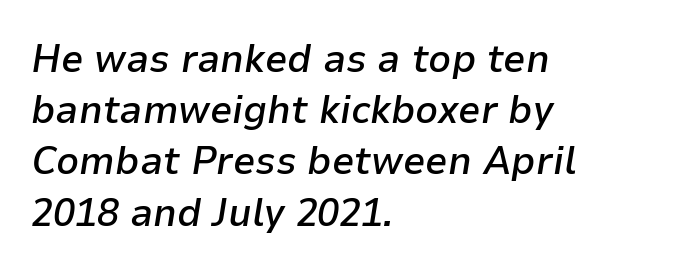
Q: Is the text bold? A: Semi-bold.
Q: Is the text italic (slanted)? A: Yes, it leans right by about 9 degrees.
Q: Is the text underlined? A: No.
Q: How is the paragraph aligned? A: Left-aligned.
Q: Is the spacing between letters normal or unusually wide? A: Normal.
Q: Is the spacing between lines tight, normal or loose? A: Normal.
Q: Width (condensed, normal, or wide)? A: Normal.
Q: Stroke contrast? A: Low.
Q: x-height? A: Medium.
Q: Monospaced? A: No.
